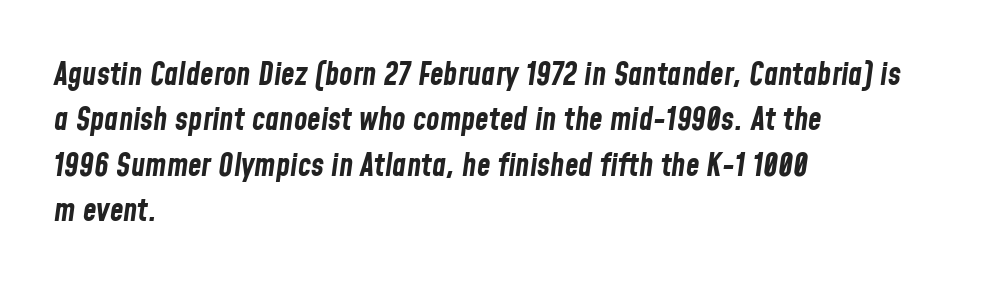
{"italic": "yes", "lean": "right", "slant_degrees": 8, "bold": "yes", "weight": "bold", "width": "condensed", "stroke_contrast": "low", "x_height": "medium", "monospaced": "no", "underline": "no", "align": "left", "line_spacing": "normal", "line_spacing_ratio": 1.46, "letter_spacing": "normal", "letter_spacing_em": 0.0, "glyph_px": 31}
